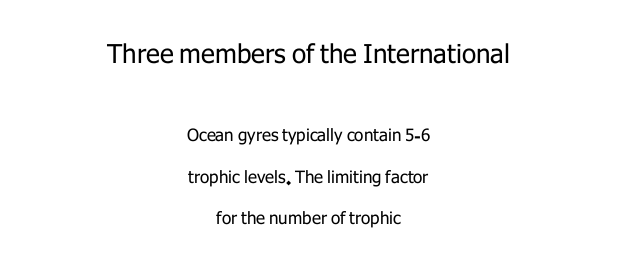
Stem width sits at or under what a default text font uses. These lines are centered, leaving both edges ragged. Lines of text with bare space underneath. Unlike italic type, these characters show no tilt at all. The rendering shrinks the type as you move from the upper chunk to the lower. How are the letters spaced? Ordinarily, with no added tracking.
